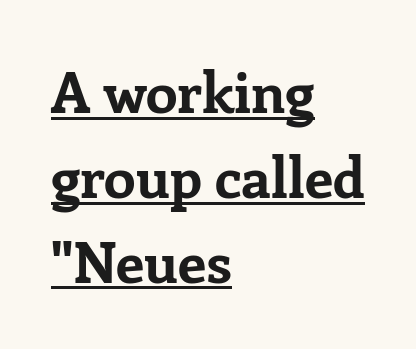
Between one letter and the next there's only the usual sliver of space. Character widths vary here, with narrow letters taking less room than wide ones. Each new line begins a customary step beneath the previous one. A typesetter would label this face a serif. Notice how the stems are strictly vertical — no italics here. The letters are bold, with thick, heavy strokes.
